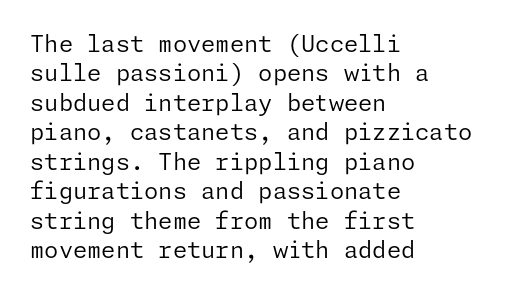
Q: Is the text bold? A: No.
Q: Is the text italic (slanted)? A: No, it is upright.
Q: Is the text underlined? A: No.
Q: How is the paragraph aligned? A: Left-aligned.
Q: Is the spacing between letters normal or unusually wide? A: Normal.
Q: Is the spacing between lines tight, normal or loose? A: Normal.
